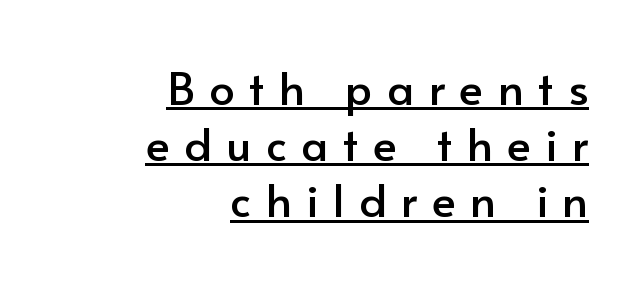
{"serif": "no", "italic": "no", "width": "normal", "stroke_contrast": "low", "x_height": "small", "monospaced": "no", "underline": "yes", "align": "right", "line_spacing": "normal", "line_spacing_ratio": 1.25, "letter_spacing": "wide", "letter_spacing_em": 0.32, "glyph_px": 45}
